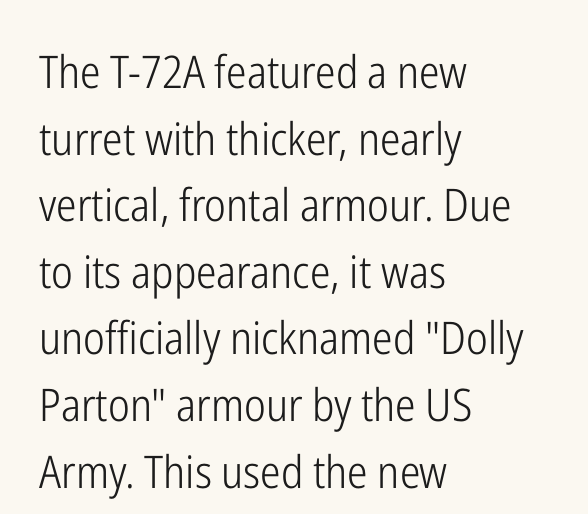
The type is set solid horizontally, with unmodified tracking. This sample uses an upright cut, with every glyph sitting square on the baseline. What kind of face is this? One without serifs — a sans. Think of a printed novel: that variable character pitch is what you see here. The font is comparable to plain body text, perhaps lighter.
